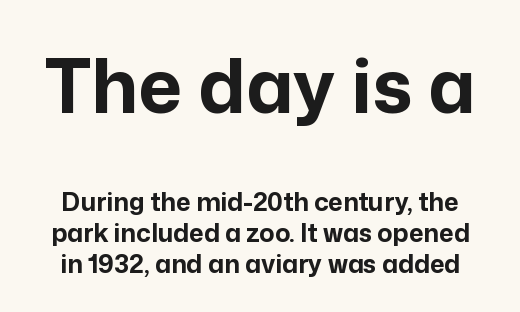
{"serif": "no", "italic": "no", "bold": "yes", "weight": "bold", "width": "normal", "stroke_contrast": "low", "x_height": "medium", "monospaced": "no", "underline": "no", "line_spacing_ratio": 1.23, "letter_spacing": "normal", "letter_spacing_em": 0.0, "larger_block": "first", "size_ratio": 3.0, "glyph_px": 75}
